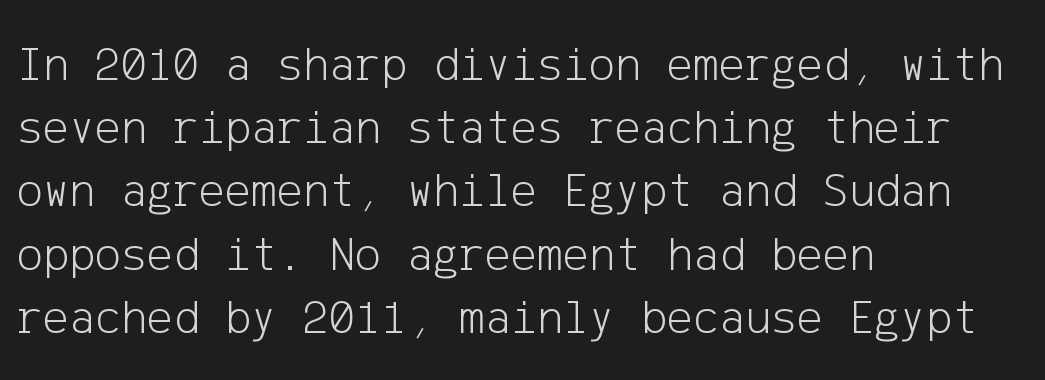
A classic flush-left, rag-right setting is used for this passage. These lines sit exactly where default settings would place them. The gaps between neighbouring characters are ordinary and unremarkable. Serifs: no, the terminals of the letterforms are clean. The area under the type is left untouched.
